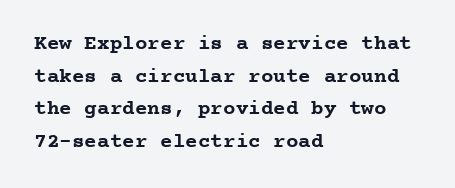
The image shows 21 px bold type, upright; set left-aligned, normal line spacing (1.55x), normal letter spacing, not underlined.
